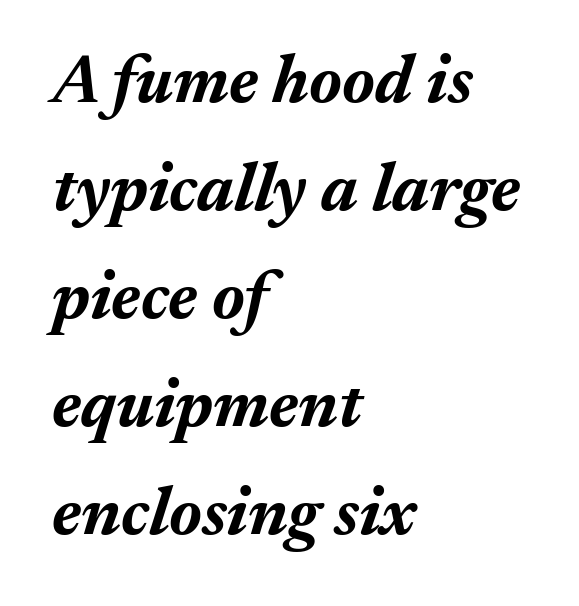
{"italic": "yes", "lean": "right", "slant_degrees": 17, "bold": "yes", "weight": "bold", "width": "normal", "stroke_contrast": "medium", "x_height": "medium", "monospaced": "no", "underline": "no", "align": "left", "line_spacing": "normal", "line_spacing_ratio": 1.59, "letter_spacing": "normal", "letter_spacing_em": 0.0, "glyph_px": 68}
